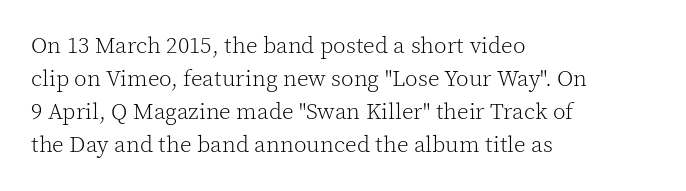
Honestly, the row spacing looks completely unremarkable. Caption: face not bold, strokes unweighted. Posture: vertical. This rendering features lettering with no underline. The setting favours the left margin, as ordinary paragraphs usually do.
